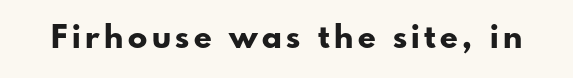
{"serif": "no", "italic": "no", "bold": "yes", "weight": "bold", "width": "normal", "stroke_contrast": "low", "x_height": "small", "monospaced": "no", "underline": "no", "glyph_px": 32}
